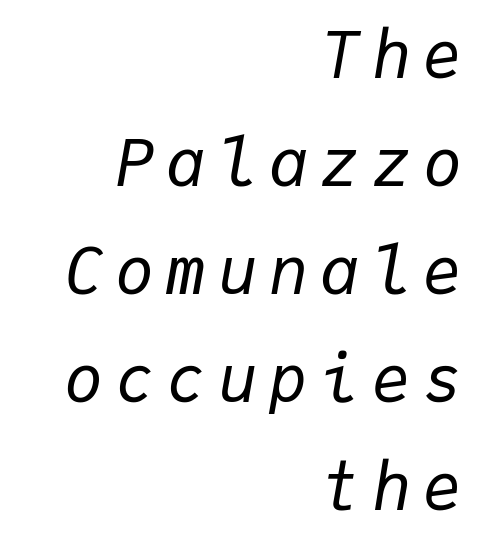
{"italic": "yes", "lean": "right", "slant_degrees": 9, "bold": "no", "weight": "regular", "width": "normal", "stroke_contrast": "low", "x_height": "medium", "monospaced": "yes", "underline": "no", "align": "right", "line_spacing": "normal", "line_spacing_ratio": 1.66, "glyph_px": 65}
